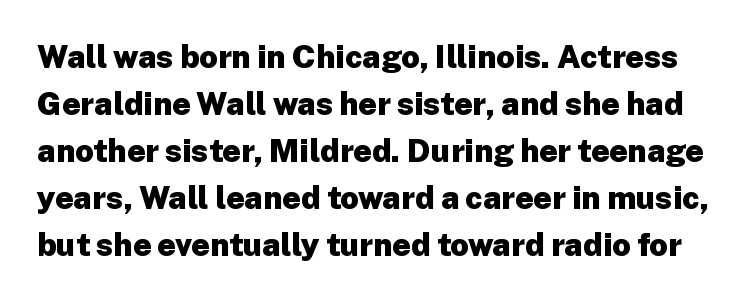
The image shows 32 px heavy sans-serif type, upright; set normal line spacing (1.47x), normal letter spacing, not underlined; low stroke contrast and a medium x-height.
